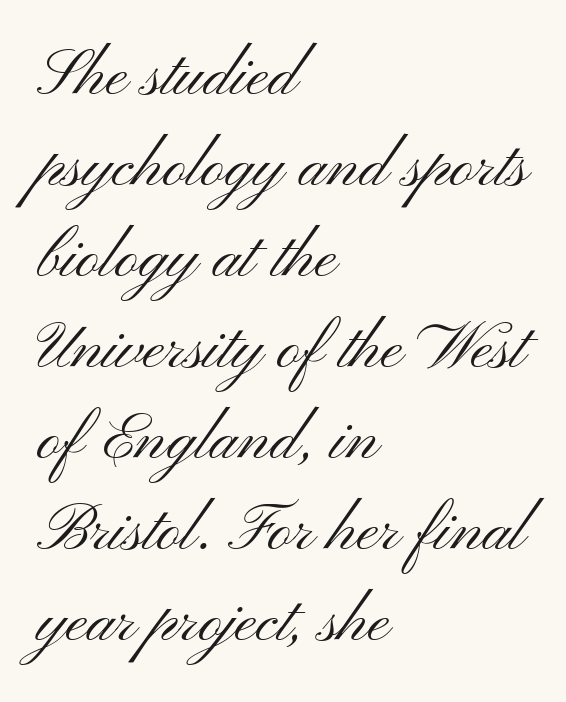
Q: Is the text bold? A: No.
Q: Is the text italic (slanted)? A: Yes.
Q: Is the typeface a serif or a sans-serif typeface? A: Sans-serif.
Q: Is the text underlined? A: No.
Q: How is the paragraph aligned? A: Left-aligned.
Q: Is the spacing between letters normal or unusually wide? A: Normal.
Q: Is the spacing between lines tight, normal or loose? A: Normal.
Q: Width (condensed, normal, or wide)? A: Wide.
Q: Stroke contrast? A: Medium.
Q: x-height? A: Small.
Q: Monospaced? A: No.
